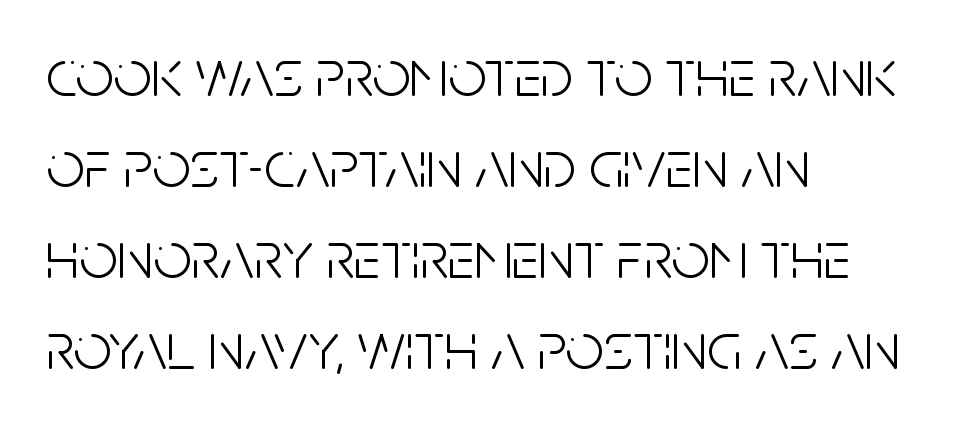
Which margin do the lines hug? The left one — the right edge is uneven. The strokes are not fattened; the text isn't bold. What kind of face is this? One without serifs — a sans. The type is set solid horizontally, with unmodified tracking. Note the varied advance widths — an 'i' is clearly narrower than an 'm'.
